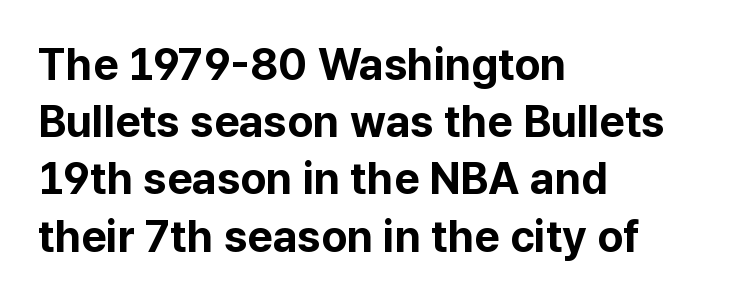
The image shows 44 px bold sans-serif type, upright; set left-aligned, normal line spacing (1.3x), normal letter spacing, not underlined; low stroke contrast and a medium x-height.
